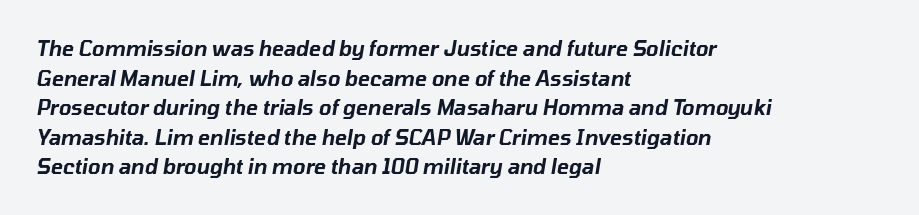
The image shows 20 px text type, italic (leaning right); set left-aligned, normal line spacing (1.48x), normal letter spacing, not underlined.
